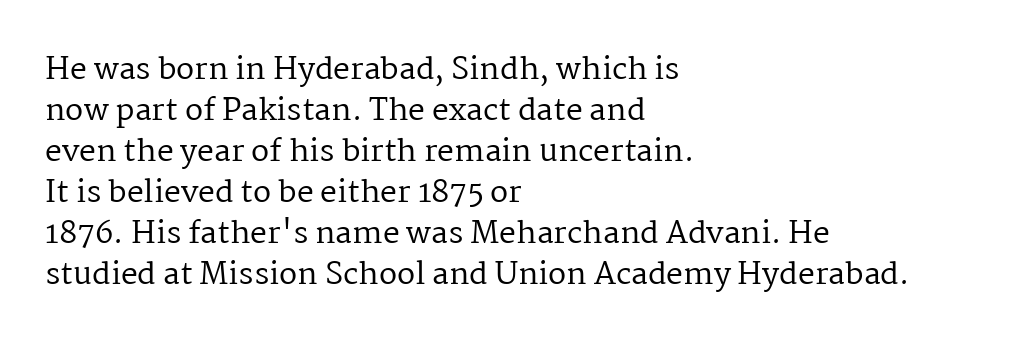
Casual observation: everything's shoved over to the left. What kind of face is this? One with serifs. The rendering uses natural spacing where letterforms have individual widths. In terms of posture, this sample is upright. A typesetter would call this leading conventional body-copy spacing. Rule under the text: the space is simply empty.
